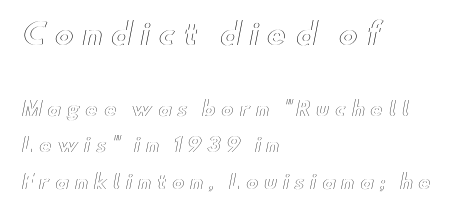
Q: Is the text italic (slanted)? A: Yes.
Q: Is the text underlined? A: No.
Q: How is the paragraph aligned? A: Left-aligned.
Q: Is the spacing between letters normal or unusually wide? A: Unusually wide.
Q: Is the spacing between lines tight, normal or loose? A: Loose.
Q: Which block of text is set in a larger size, the first (top) or the second (bottom)? A: The first (top) one.
Q: Width (condensed, normal, or wide)? A: Wide.
Q: x-height? A: Small.
Q: Monospaced? A: No.
